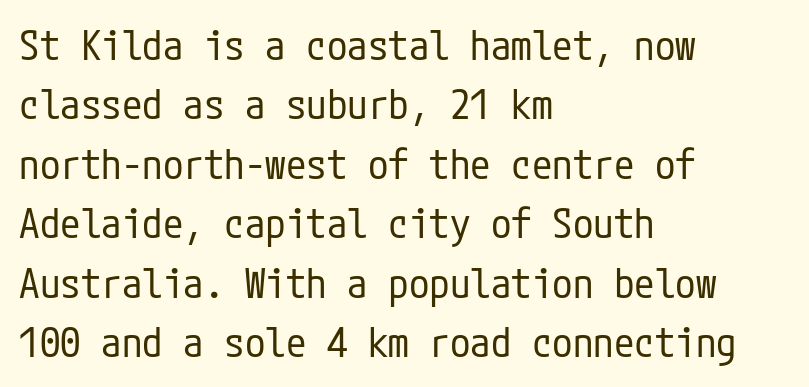
Q: Is the text bold? A: No.
Q: Is the text italic (slanted)? A: No, it is upright.
Q: Is the typeface a serif or a sans-serif typeface? A: Sans-serif.
Q: Is the text underlined? A: No.
Q: How is the paragraph aligned? A: Left-aligned.
Q: Is the spacing between letters normal or unusually wide? A: Normal.
Q: Is the spacing between lines tight, normal or loose? A: Normal.
Q: Width (condensed, normal, or wide)? A: Condensed.
Q: Stroke contrast? A: Low.
Q: x-height? A: Medium.
